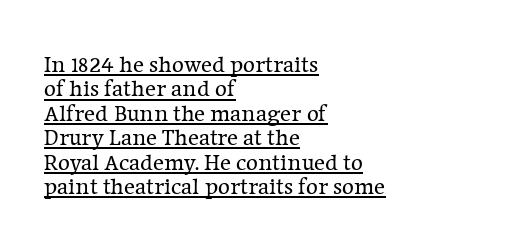
The image shows 23 px text type, upright; set left-aligned, tight line spacing (1.06x), normal letter spacing, underlined.
